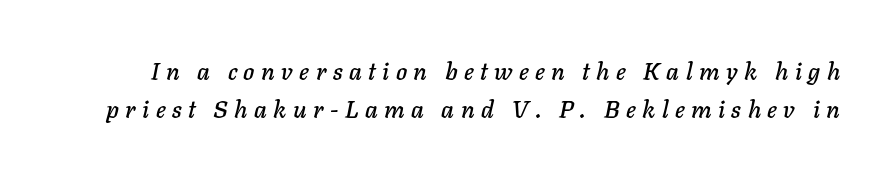
Q: Is the text italic (slanted)? A: Yes, it leans right by about 11 degrees.
Q: Is the text underlined? A: No.
Q: Is the spacing between letters normal or unusually wide? A: Unusually wide.
Q: Is the spacing between lines tight, normal or loose? A: Normal.
